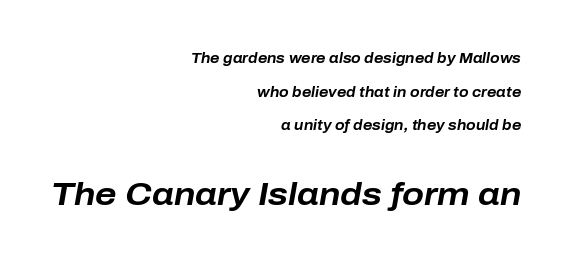
{"italic": "yes", "lean": "right", "slant_degrees": 10, "bold": "yes", "weight": "bold", "width": "normal", "stroke_contrast": "low", "x_height": "medium", "monospaced": "no", "underline": "no", "align": "right", "line_spacing": "loose", "line_spacing_ratio": 2.4, "letter_spacing": "normal", "letter_spacing_em": 0.0, "larger_block": "second", "size_ratio": 2.29, "glyph_px": 32}
